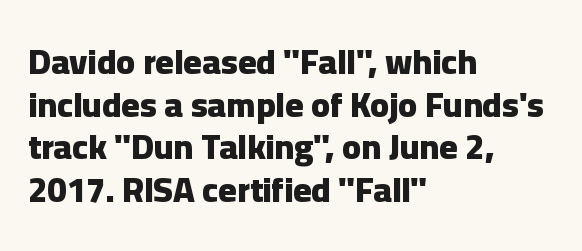
Think of a printed novel: that variable character pitch is what you see here. Descenders are the only things crossing below the line. Teacher's note: observe the even left margin — that is flush-left alignment. A typesetter would call this zero additional tracking. The glyphs have the mass of a bold cut. No feet cap the strokes, marking this as sans-serif type.
